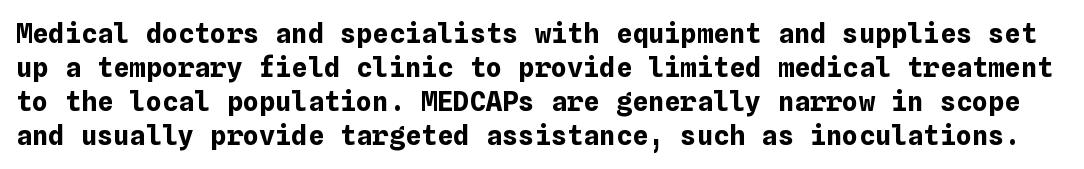
{"italic": "no", "bold": "yes", "underline": "no", "line_spacing": "normal", "line_spacing_ratio": 1.26, "letter_spacing": "normal", "letter_spacing_em": 0.0, "glyph_px": 27}
